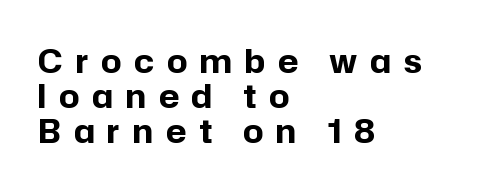
{"serif": "no", "italic": "no", "bold": "yes", "weight": "bold", "width": "normal", "stroke_contrast": "low", "x_height": "medium", "monospaced": "no", "underline": "no", "align": "left", "line_spacing": "tight", "line_spacing_ratio": 1.09, "letter_spacing": "wide", "letter_spacing_em": 0.4, "glyph_px": 32}
